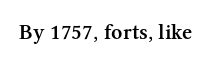
{"italic": "no", "bold": "semi", "underline": "no", "letter_spacing": "normal", "letter_spacing_em": 0.0, "glyph_px": 22}
